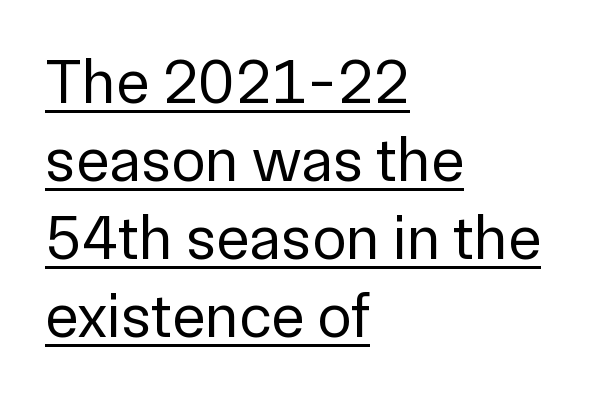
The image shows 63 px regular-weight sans-serif type, upright; set left-aligned, line spacing 1.24x, normal letter spacing, underlined; low stroke contrast and a medium x-height.
